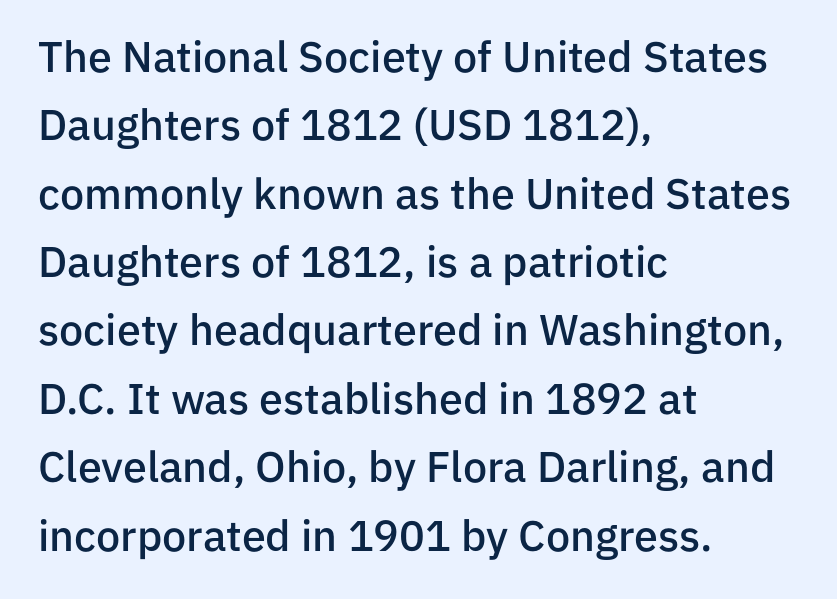
Q: Is the text bold? A: Semi-bold.
Q: Is the text italic (slanted)? A: No, it is upright.
Q: Is the typeface a serif or a sans-serif typeface? A: Sans-serif.
Q: Is the text underlined? A: No.
Q: How is the paragraph aligned? A: Left-aligned.
Q: Is the spacing between letters normal or unusually wide? A: Normal.
Q: Is the spacing between lines tight, normal or loose? A: Normal.
Q: Width (condensed, normal, or wide)? A: Normal.
Q: Stroke contrast? A: Low.
Q: x-height? A: Medium.
Q: Monospaced? A: No.
